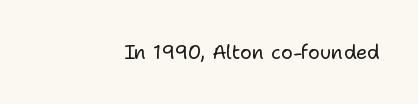
The image shows 20 px text type, upright; set right-aligned, normal letter spacing, not underlined.
